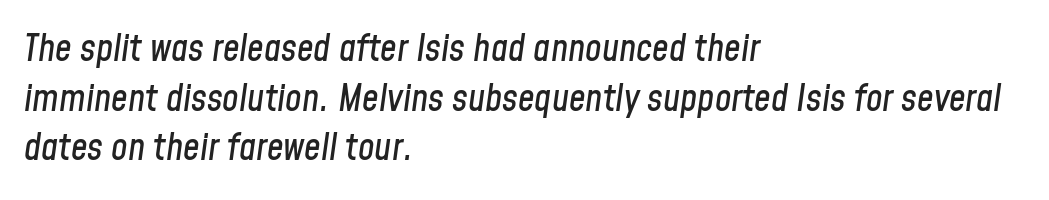
{"italic": "yes", "lean": "right", "slant_degrees": 8, "width": "condensed", "stroke_contrast": "low", "x_height": "medium", "monospaced": "no", "underline": "no", "align": "left", "line_spacing": "normal", "line_spacing_ratio": 1.34, "letter_spacing": "normal", "letter_spacing_em": 0.0, "glyph_px": 37}
